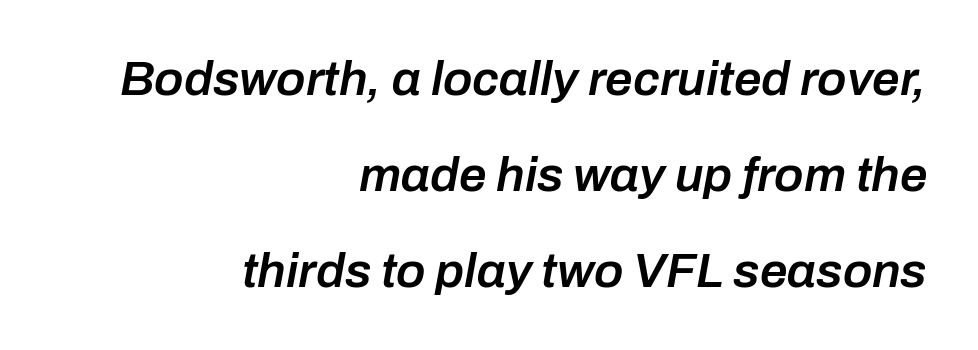
Each line ends at the same right margin while the left side varies. Does extra space separate the letters? No, they use regular spacing. A typesetter would call this proportional, since set widths differ per character. Stems and bowls a touch heavier than normal — semibold.
